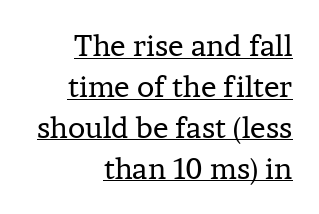
{"serif": "yes", "italic": "no", "bold": "no", "weight": "regular", "width": "normal", "stroke_contrast": "low", "x_height": "medium", "monospaced": "no", "underline": "yes", "align": "right", "line_spacing": "normal", "line_spacing_ratio": 1.41, "letter_spacing": "normal", "letter_spacing_em": 0.0, "glyph_px": 29}
